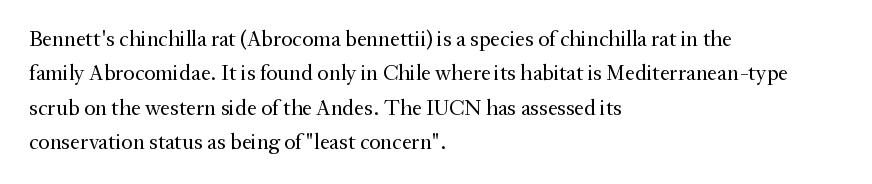
The specimen reads as upright at a glance. Is the stroke heavy? The answer is a plain regular-or-lighter. Clear beneath every line of the passage. Notice how descenders clear the ascenders below comfortably — that's standard leading.
